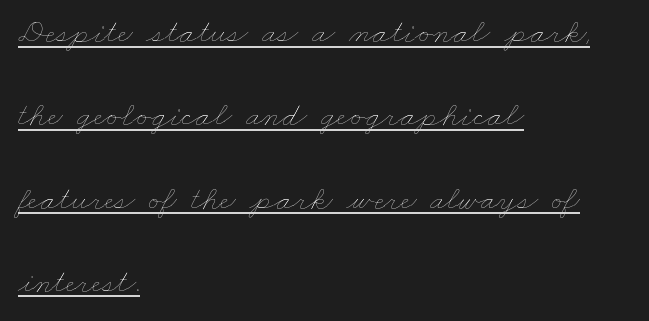
The image shows 34 px thin, wide type; set left-aligned, loose line spacing (2.45x), normal letter spacing, underlined; low stroke contrast and a small x-height.
